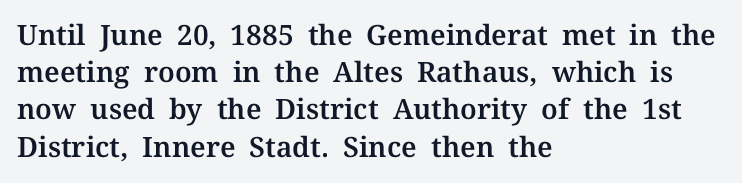
Q: Is the text italic (slanted)? A: No, it is upright.
Q: Is the typeface a serif or a sans-serif typeface? A: Serif.
Q: Is the text underlined? A: No.
Q: How is the paragraph aligned? A: Left-aligned.
Q: Is the spacing between letters normal or unusually wide? A: Normal.
Q: Is the spacing between lines tight, normal or loose? A: Normal.
Q: Width (condensed, normal, or wide)? A: Normal.
Q: Stroke contrast? A: Medium.
Q: x-height? A: Medium.
Q: Monospaced? A: No.
